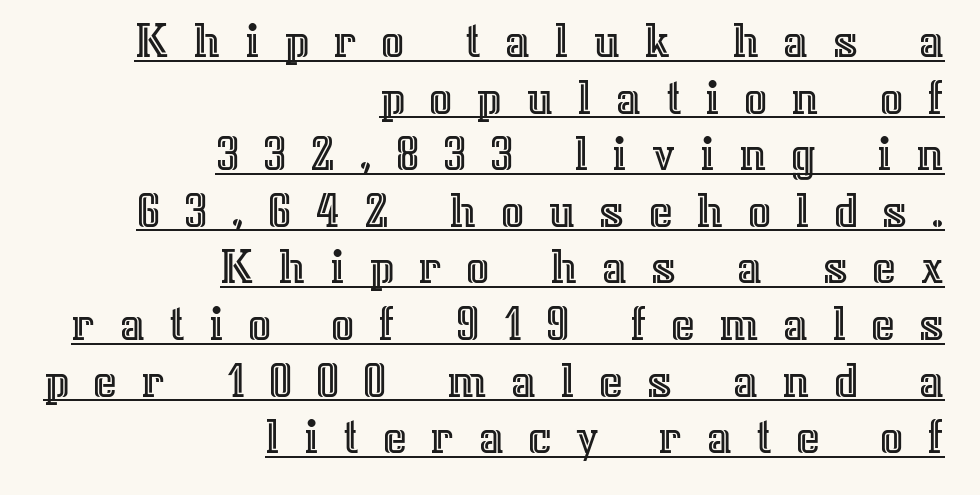
{"italic": "no", "width": "normal", "x_height": "medium", "monospaced": "no", "underline": "yes", "align": "right", "line_spacing": "tight", "line_spacing_ratio": 1.11, "letter_spacing": "wide", "letter_spacing_em": 0.47, "glyph_px": 51}
